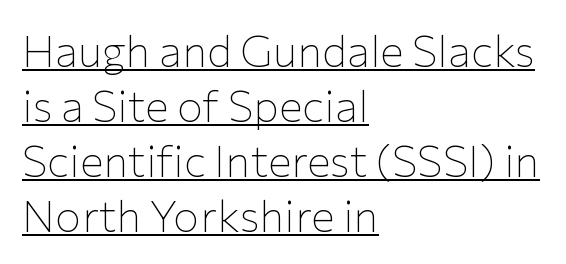
Teacher's note: observe the even left margin — that is flush-left alignment. Are there feet on the stems? There aren't — it's a sans. Regarding leading, the lines here are spaced in the standard way. No letter is thick-stroked: the sample isn't bold. Default kerning and tracking; the words read as compact shapes.
